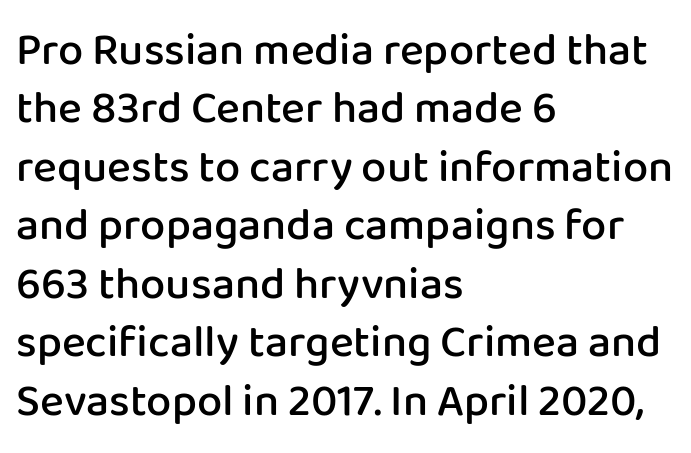
Q: Is the text bold? A: Semi-bold.
Q: Is the text italic (slanted)? A: No, it is upright.
Q: Is the typeface a serif or a sans-serif typeface? A: Sans-serif.
Q: Is the text underlined? A: No.
Q: How is the paragraph aligned? A: Left-aligned.
Q: Is the spacing between letters normal or unusually wide? A: Normal.
Q: Is the spacing between lines tight, normal or loose? A: Normal.
Q: Width (condensed, normal, or wide)? A: Normal.
Q: Stroke contrast? A: Low.
Q: x-height? A: Medium.
Q: Monospaced? A: No.
